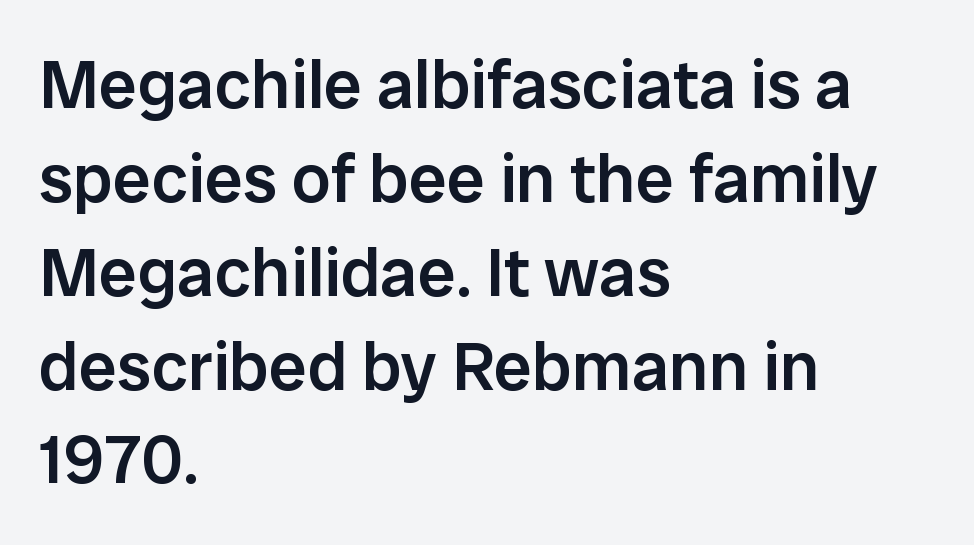
Compared with typical body copy, the letter spacing here is the same. The glyphs are unaccompanied by any horizontal stroke below them. Here the designer chose a conventional face with non-uniform glyph widths. Nope, no serifs anywhere on these letters.
